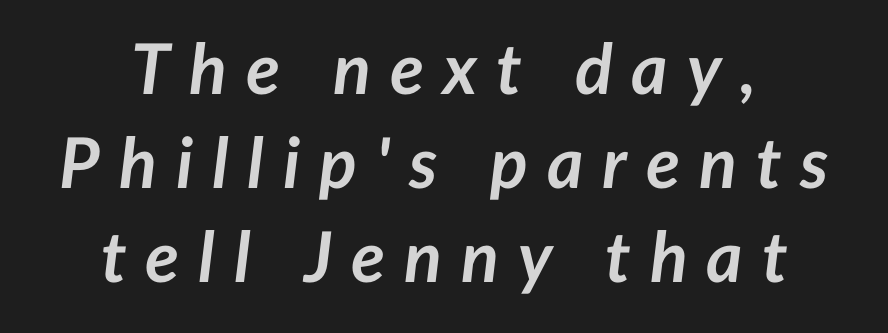
Rows of type keep a routine distance in the vertical direction. This is heavy type, rendered in bold. The passage shown has open, widely tracked lettering throughout. Descender tails drop into unmarked territory. Yep, that's italic — everything's leaning. Do the characters align in a grid? No, the font is proportional.
